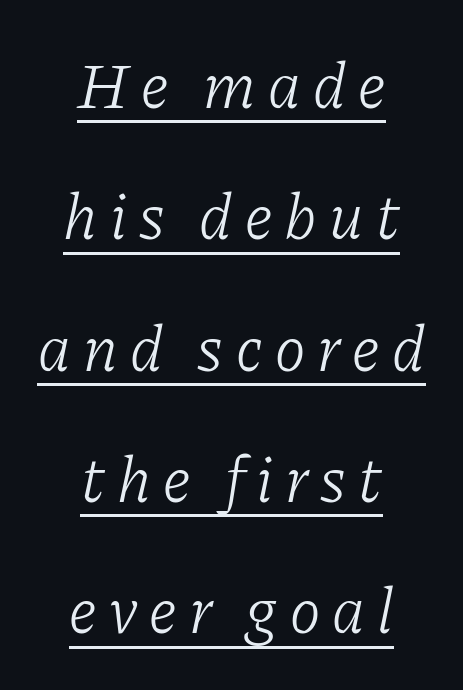
Observe the lean: these are italic letterforms. A typesetter would label this face a serif. You could not count columns in this text — the font is proportionally spaced. The setting favours the middle, as headings and verse often do.
